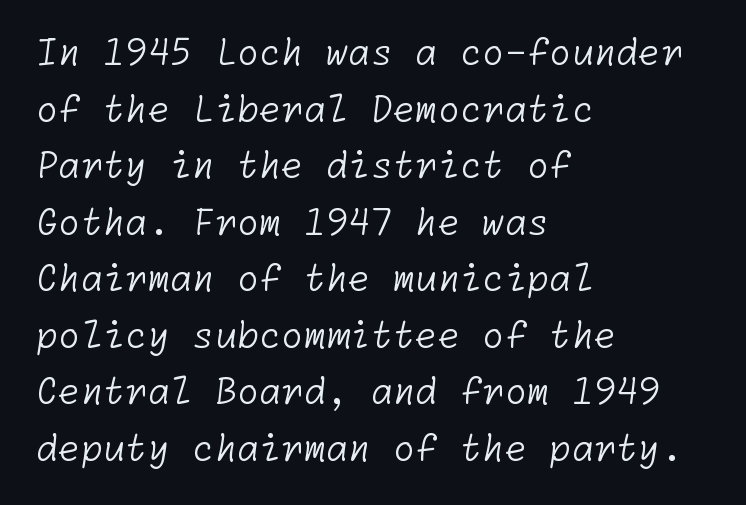
Quick note: underline off. Caption: face not bold, strokes unweighted. These lines are set flush left with a ragged right edge. This sample uses a sans-serif face.
